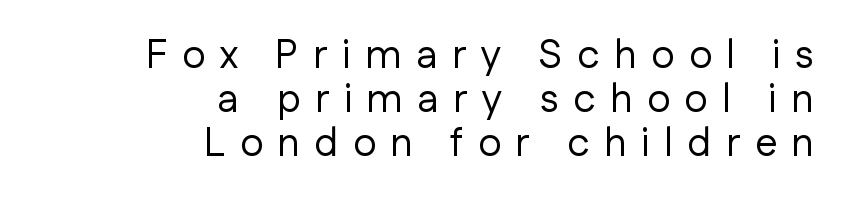
The image shows 40 px regular-weight sans-serif type, upright; set right-aligned, tight line spacing (1.1x), unusually wide letter spacing (+0.36 em), not underlined; low stroke contrast and a medium x-height.
